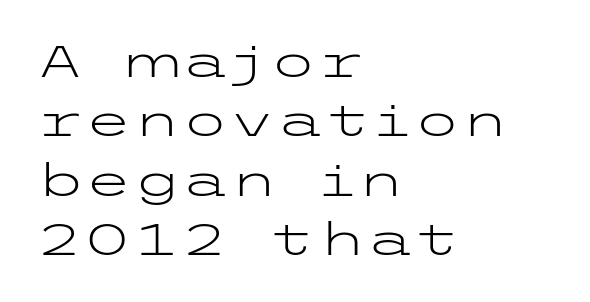
The image shows 44 px light, wide sans-serif type, upright; set left-aligned, normal line spacing (1.35x), normal letter spacing, not underlined; low stroke contrast and a medium x-height.
